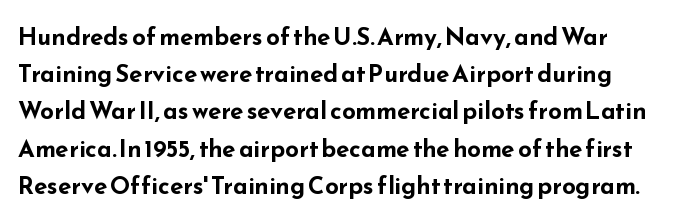
The image shows 24 px bold type, upright; set normal line spacing (1.55x), normal letter spacing, not underlined.
